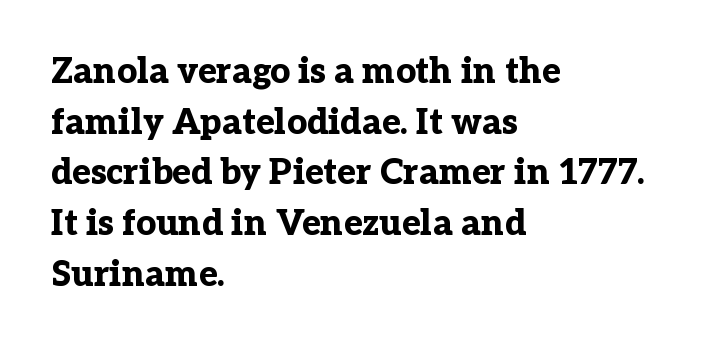
The image shows 35 px bold serif type, upright; set left-aligned, normal line spacing (1.45x), normal letter spacing, not underlined; low stroke contrast and a medium x-height.
